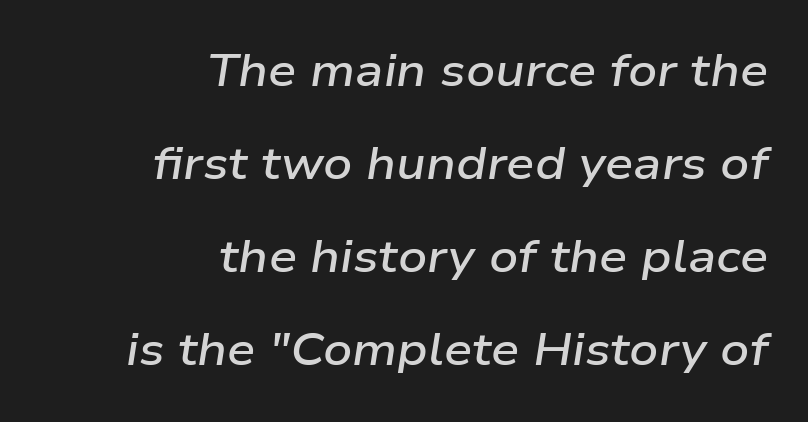
The image shows 45 px semibold, wide type, italic (leaning right); set right-aligned, loose line spacing (2.07x), normal letter spacing, not underlined; low stroke contrast and a medium x-height.
